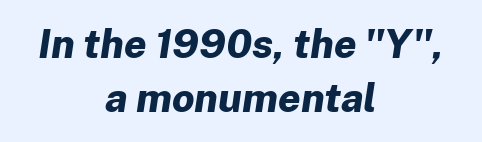
Q: Is the text bold? A: Yes.
Q: Is the text italic (slanted)? A: Yes, it leans right by about 8 degrees.
Q: Is the text underlined? A: No.
Q: How is the paragraph aligned? A: Centered.
Q: Is the spacing between letters normal or unusually wide? A: Normal.
Q: Is the spacing between lines tight, normal or loose? A: Normal.
Q: Width (condensed, normal, or wide)? A: Normal.
Q: Stroke contrast? A: Low.
Q: x-height? A: Medium.
Q: Monospaced? A: No.
